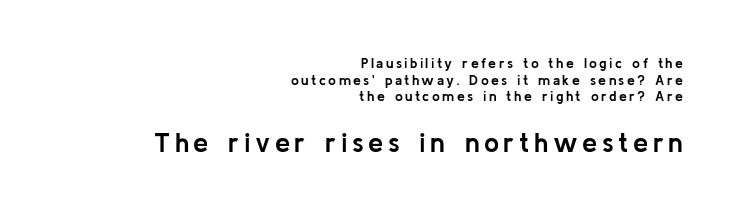
The type sits square on the baseline with zero lean. Stroke thickness is high; the sample reads as a true bold. Compare the two chunks: the lower has the greater cap height. Descenders are the only things crossing below the line. Caption: multi-line text, flush right, ragged left.
